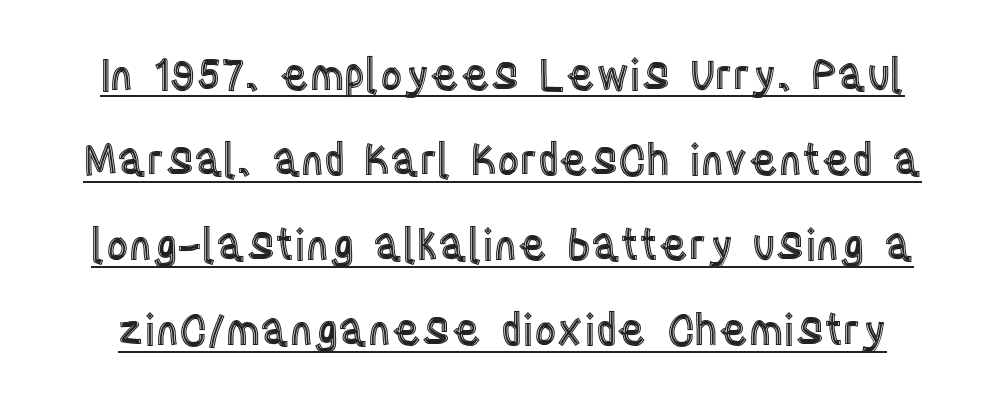
Is this a fixed-width face? No — the glyphs have proportional, varying widths. A typesetter would call this zero additional tracking. The lettering holds an erect, upright posture throughout. Compared with typical paragraphs, the rows here are farther apart.
